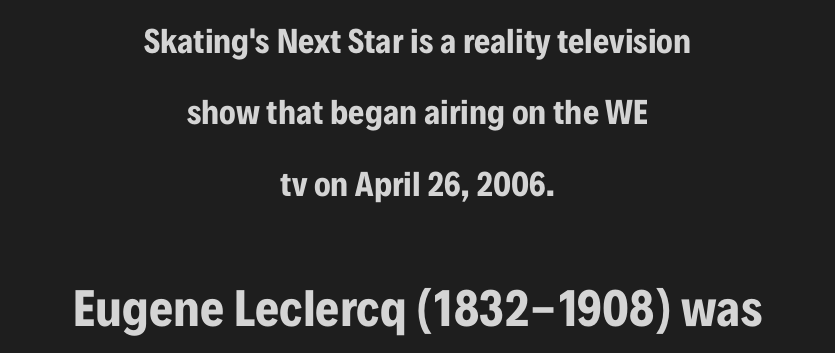
{"serif": "no", "italic": "no", "bold": "yes", "weight": "bold", "width": "condensed", "stroke_contrast": "low", "x_height": "medium", "monospaced": "no", "underline": "no", "align": "center", "line_spacing": "loose", "line_spacing_ratio": 2.04, "letter_spacing": "normal", "letter_spacing_em": 0.0, "larger_block": "second", "size_ratio": 1.49, "glyph_px": 52}
